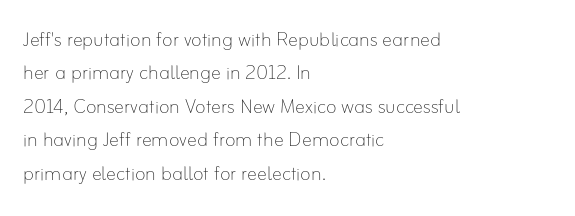
Notice how the stems are strictly vertical — no italics here. Clear beneath every line of the passage. Compared with typical paragraphs, the rows here are spaced about the same. The letters look calm and open, with moderate or lighter stems. Spacing between characters is what you'd get straight out of the box.
